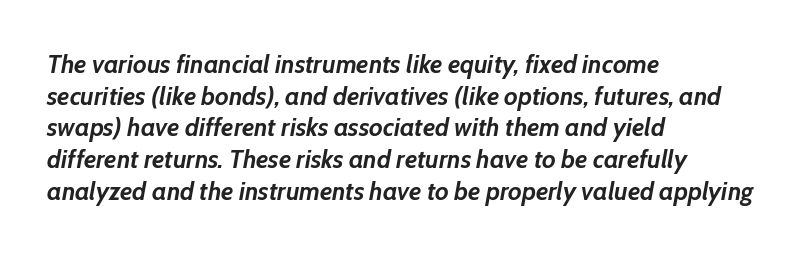
The image shows 26 px bold type, italic (leaning right); set left-aligned, line spacing 1.22x, normal letter spacing, not underlined.
